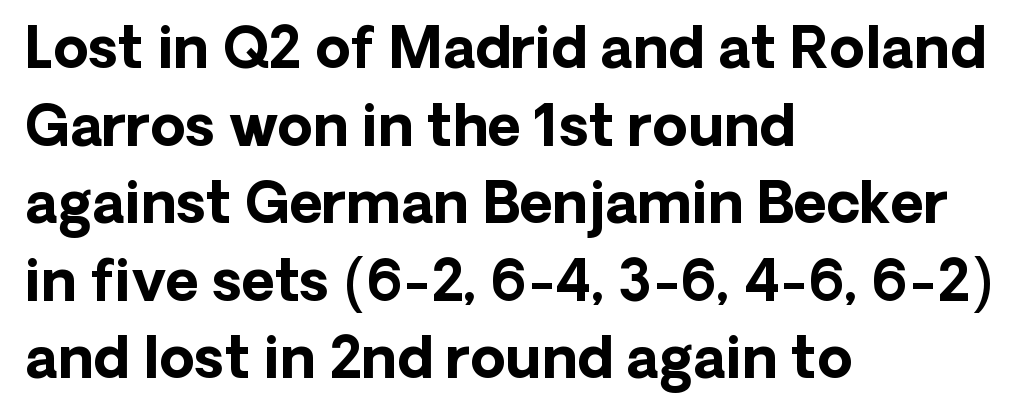
In terms of letterspacing, this is plain default setting. The typography opts for an upright posture over an oblique one. If you drew a ruler down the left edge, every line would touch it. These lines are composed in type without serifs. A normal amount of white space separates one row of letters from the next.
